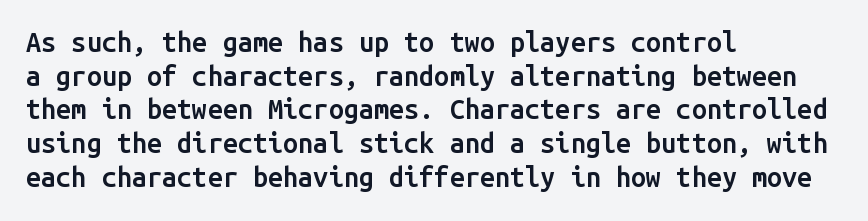
The image shows 27 px text type, upright; set left-aligned, normal line spacing (1.25x), normal letter spacing, not underlined.
